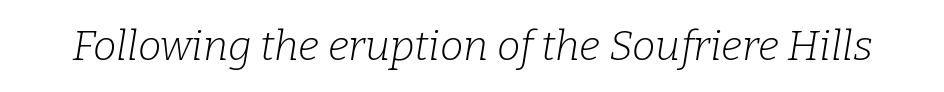
{"serif": "yes", "italic": "yes", "lean": "right", "slant_degrees": 9, "bold": "no", "weight": "light", "width": "normal", "stroke_contrast": "low", "x_height": "medium", "monospaced": "no", "underline": "no", "letter_spacing": "normal", "letter_spacing_em": 0.0, "glyph_px": 42}
